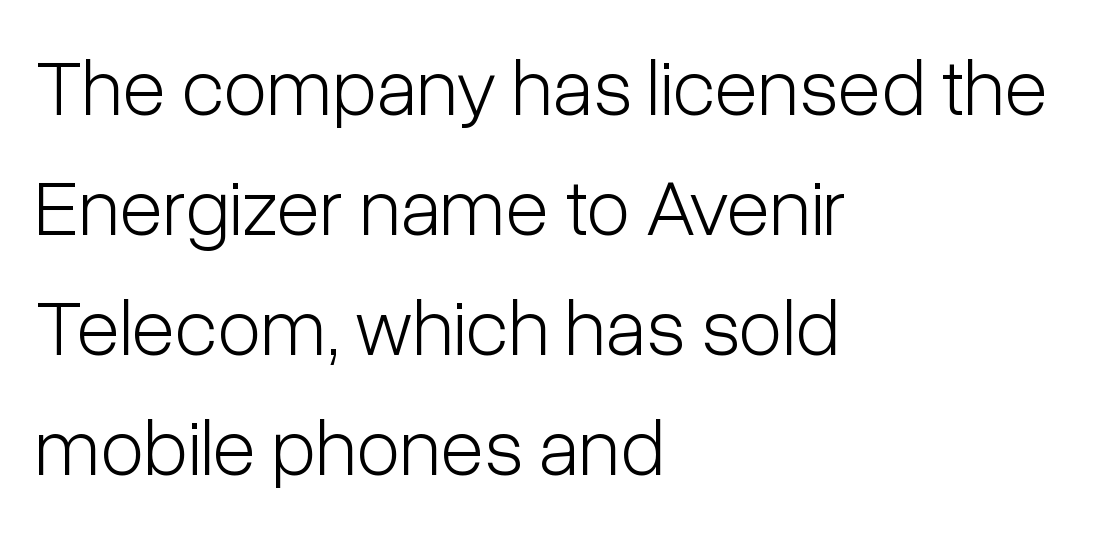
Letters rest on an invisible, unmarked baseline. Notice how the stems are strictly vertical — no italics here. In terms of letterspacing, this is plain default setting. This sample is left-justified, so line endings fall wherever the words run out.
